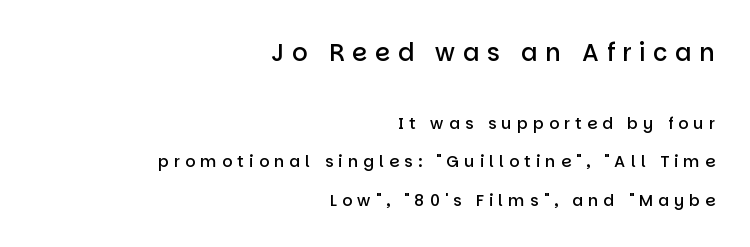
{"italic": "no", "bold": "semi", "underline": "no", "align": "right", "line_spacing": "loose", "line_spacing_ratio": 2.4, "letter_spacing": "wide", "letter_spacing_em": 0.32, "larger_block": "first", "size_ratio": 1.5, "glyph_px": 24}
